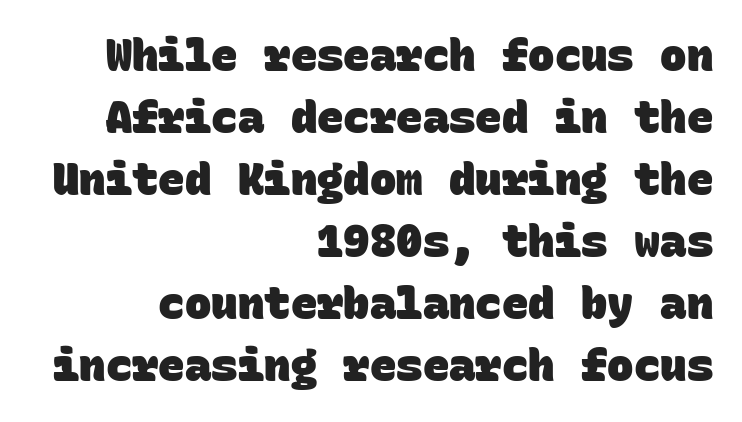
{"serif": "no", "bold": "yes", "weight": "heavy", "width": "normal", "stroke_contrast": "low", "x_height": "large", "monospaced": "yes", "underline": "no", "align": "right", "line_spacing": "normal", "line_spacing_ratio": 1.41, "letter_spacing": "normal", "letter_spacing_em": 0.0, "glyph_px": 44}
